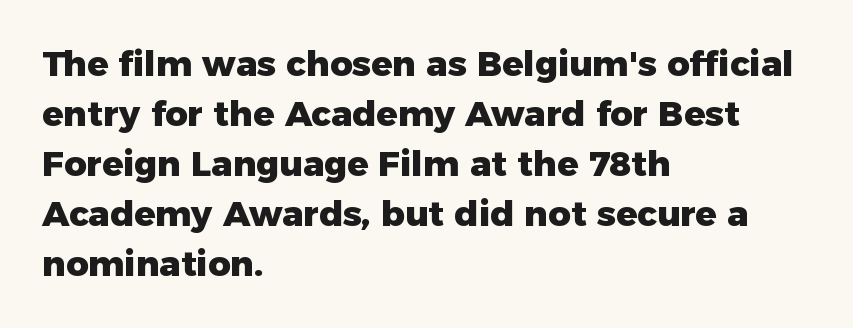
The image shows 35 px heavy sans-serif type, upright; set left-aligned, normal line spacing (1.43x), normal letter spacing, not underlined; low stroke contrast and a medium x-height.
